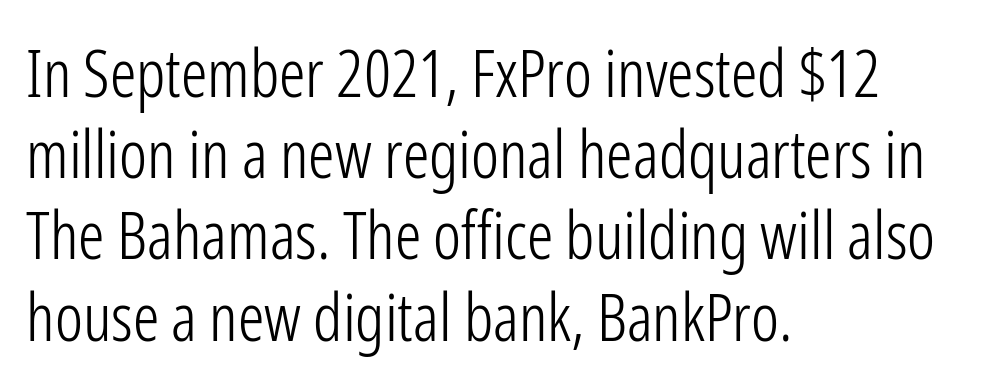
The image shows 66 px light, condensed sans-serif type, upright; set left-aligned, line spacing 1.23x, normal letter spacing, not underlined; low stroke contrast and a medium x-height.
